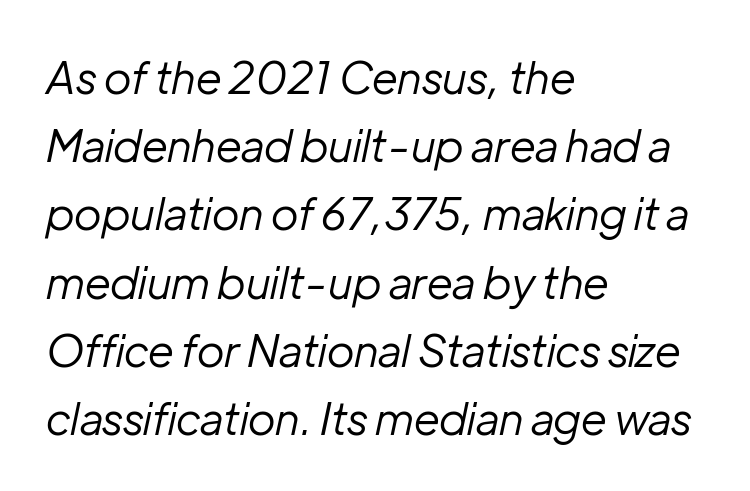
Q: Is the text bold? A: No.
Q: Is the text italic (slanted)? A: Yes, it leans right by about 12 degrees.
Q: Is the text underlined? A: No.
Q: How is the paragraph aligned? A: Left-aligned.
Q: Is the spacing between letters normal or unusually wide? A: Normal.
Q: Is the spacing between lines tight, normal or loose? A: Normal.
Q: Width (condensed, normal, or wide)? A: Normal.
Q: Stroke contrast? A: Low.
Q: x-height? A: Medium.
Q: Monospaced? A: No.
